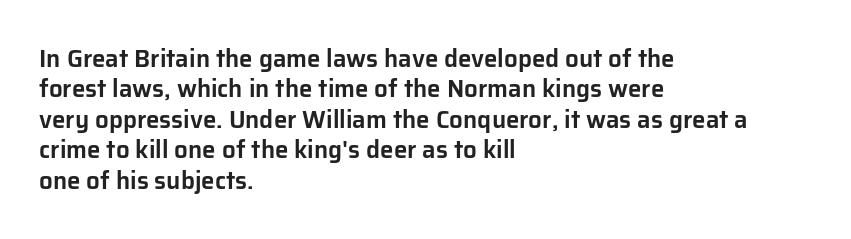
The image shows 24 px text type, upright; set left-aligned, normal line spacing (1.27x), normal letter spacing, not underlined.
